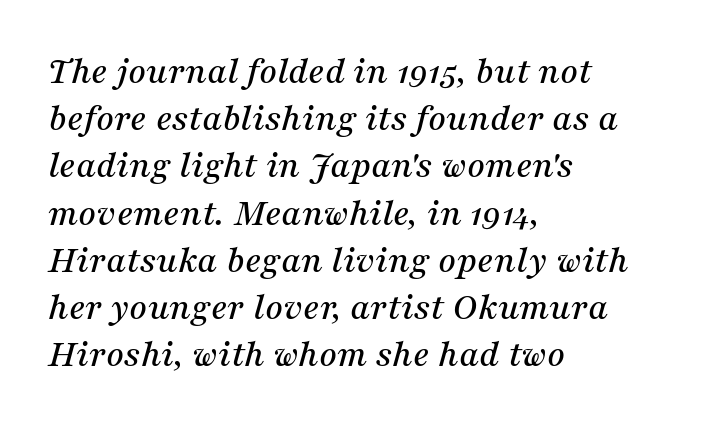
The image shows 39 px serif type, italic (leaning right); set left-aligned, line spacing 1.21x, normal letter spacing, not underlined; medium stroke contrast and a medium x-height.
